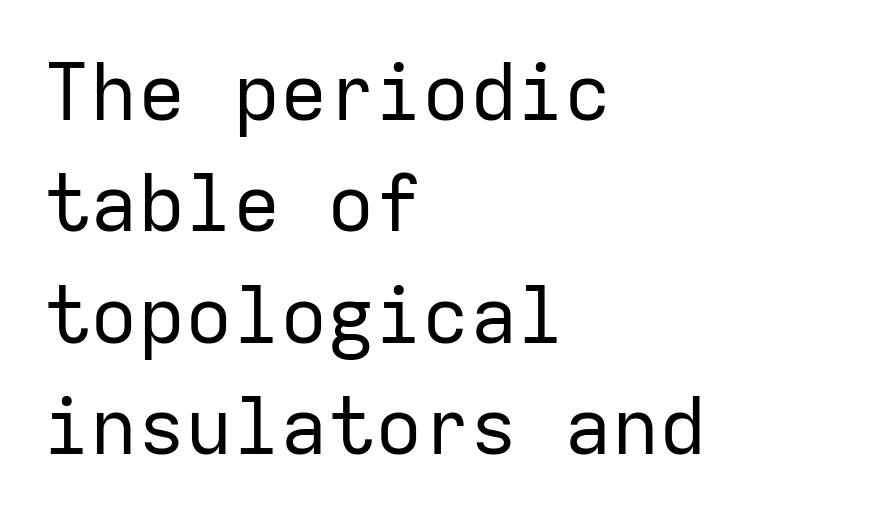
{"serif": "no", "italic": "no", "bold": "no", "weight": "regular", "width": "normal", "stroke_contrast": "low", "x_height": "medium", "monospaced": "yes", "underline": "no", "align": "left", "line_spacing": "normal", "line_spacing_ratio": 1.41, "letter_spacing": "normal", "letter_spacing_em": 0.0, "glyph_px": 79}
